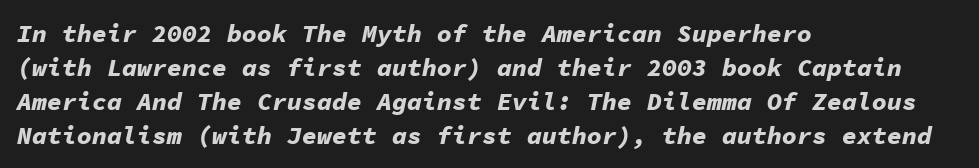
A student would call this left alignment; a typographer would say flush left, rag right. Inter-character spacing is left at the font's built-in metrics. Does the leading feel generous? No, just average. The foot of each line stays bare and open. Posture: slanted.
